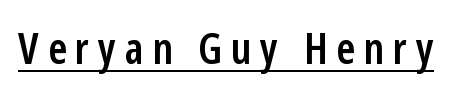
Q: Is the text bold? A: Semi-bold.
Q: Is the text italic (slanted)? A: No, it is upright.
Q: Is the typeface a serif or a sans-serif typeface? A: Sans-serif.
Q: Is the text underlined? A: Yes.
Q: Is the spacing between letters normal or unusually wide? A: Unusually wide.
Q: Width (condensed, normal, or wide)? A: Condensed.
Q: Stroke contrast? A: Low.
Q: x-height? A: Medium.
Q: Monospaced? A: No.
